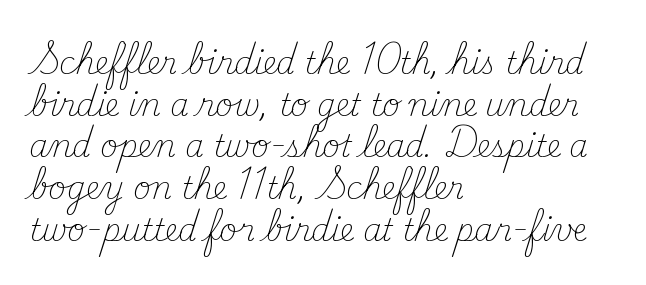
Q: Is the text bold? A: No.
Q: Is the text italic (slanted)? A: Yes.
Q: Is the typeface a serif or a sans-serif typeface? A: Serif.
Q: Is the text underlined? A: No.
Q: How is the paragraph aligned? A: Left-aligned.
Q: Is the spacing between letters normal or unusually wide? A: Normal.
Q: Is the spacing between lines tight, normal or loose? A: Normal.
Q: Width (condensed, normal, or wide)? A: Normal.
Q: Stroke contrast? A: Medium.
Q: x-height? A: Small.
Q: Monospaced? A: No.
